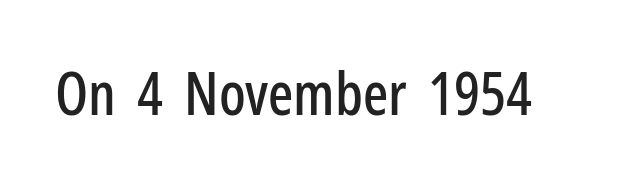
The image shows 59 px condensed sans-serif type, upright; set normal letter spacing, not underlined; low stroke contrast and a medium x-height.
